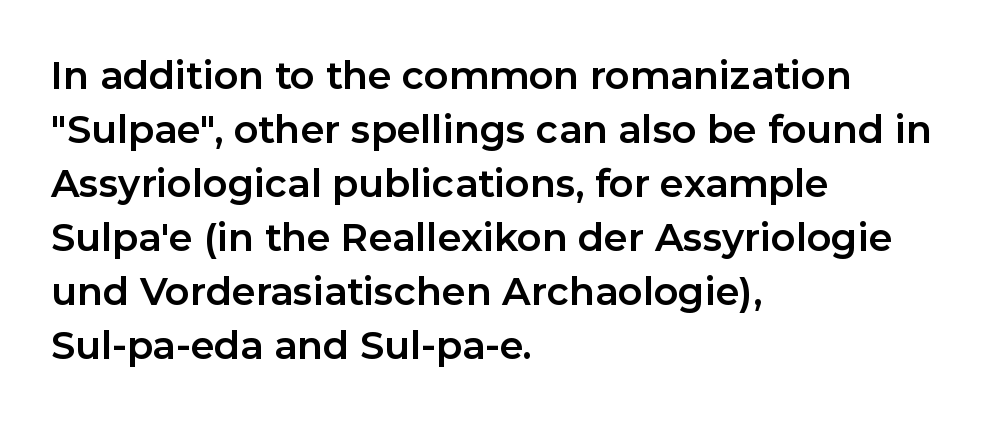
Italic? Not at all — the glyphs are vertical. Here the glyphs are tracked normally, forming tight word shapes. Is this a sans? Yes — the strokes have no serifs. Decoration check: the copy has no underline. The rendering anchors every line to the left-hand side. Proportional: the letters do not fall into vertical columns.
